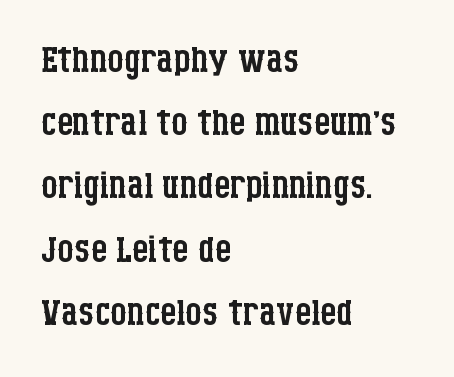
Q: Is the text bold? A: No.
Q: Is the text italic (slanted)? A: No, it is upright.
Q: Is the typeface a serif or a sans-serif typeface? A: Serif.
Q: Is the text underlined? A: No.
Q: How is the paragraph aligned? A: Left-aligned.
Q: Is the spacing between letters normal or unusually wide? A: Normal.
Q: Width (condensed, normal, or wide)? A: Condensed.
Q: Stroke contrast? A: Low.
Q: x-height? A: Large.
Q: Monospaced? A: No.
